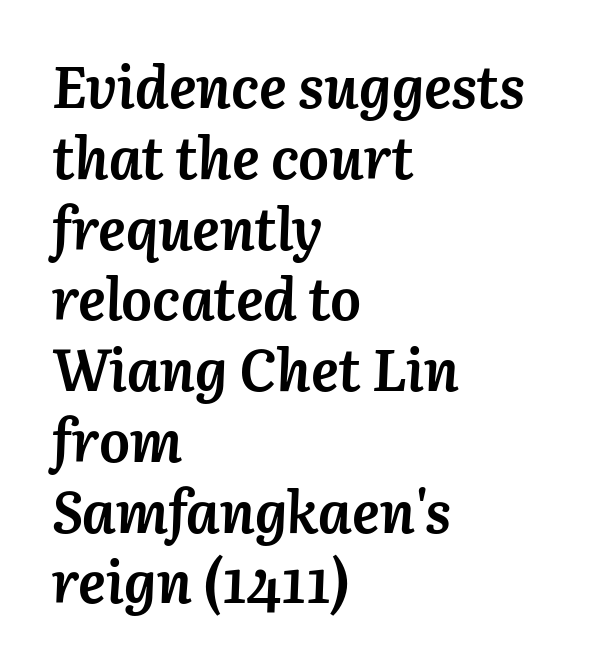
Rendered with sloped, italic letterforms. As a designer I'd log this as weight 700, bold. These lines are rendered in a variable-pitch font. Check the space under the baseline: it is left empty. The rendering anchors every line to the left-hand side.
